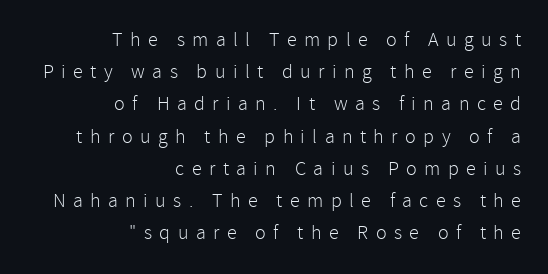
Notice how descenders clear the ascenders below comfortably — that's standard leading. The passage shown has open, widely tracked lettering throughout. Visually the block forms a straight wall on the right and a jagged coastline on the left. When letters stand straight like this, we call the style roman or upright.
